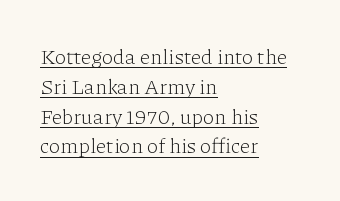
{"italic": "no", "bold": "no", "underline": "yes", "align": "left", "line_spacing": "normal", "line_spacing_ratio": 1.42, "letter_spacing": "normal", "letter_spacing_em": 0.0, "glyph_px": 21}
